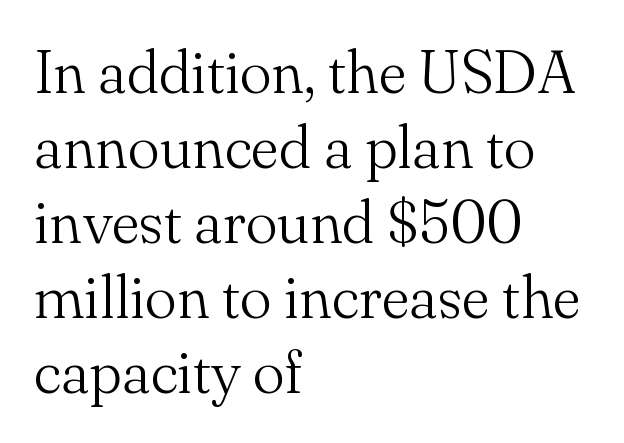
The image shows 60 px light serif type, upright; set left-aligned, normal line spacing (1.25x), normal letter spacing, not underlined; medium stroke contrast and a small x-height.
